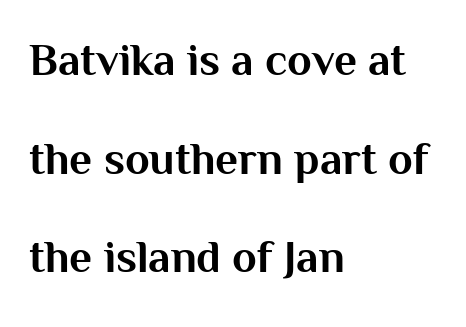
Nope, not italic — everything's standing straight. On the weight axis this lands at bold, roughly 700. What's the leading like? Stretched, with rows far apart. This is sans-serif lettering, the kind often seen on screens and signage. No word sits above an underline. The passage shown is typed in a proportional face where columns would drift.
